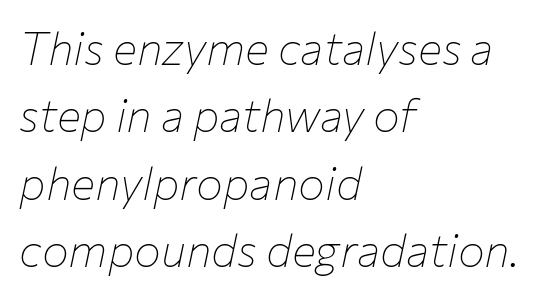
The image shows 45 px thin type, italic (leaning right); set left-aligned, normal line spacing (1.5x), normal letter spacing, not underlined; low stroke contrast and a medium x-height.
